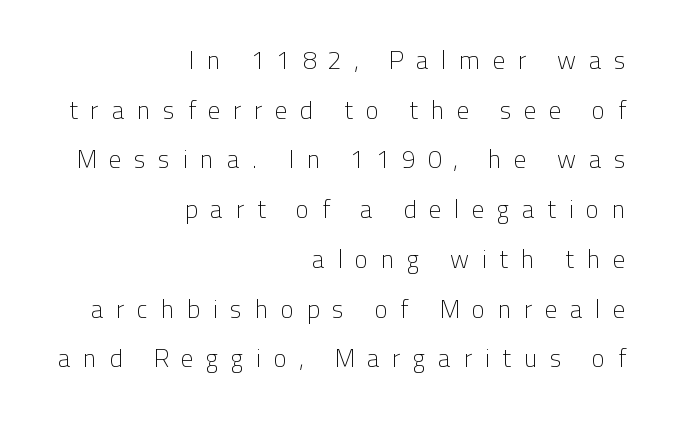
The image shows 25 px text type, upright; set right-aligned, loose line spacing (1.99x), unusually wide letter spacing (+0.49 em), not underlined.
